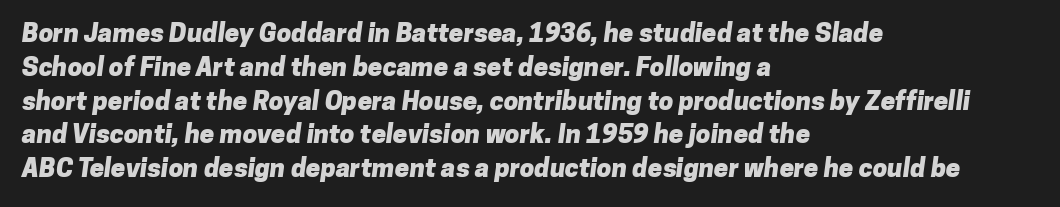
Q: Is the text bold? A: Yes.
Q: Is the text underlined? A: No.
Q: How is the paragraph aligned? A: Left-aligned.
Q: Is the spacing between letters normal or unusually wide? A: Normal.
Q: Is the spacing between lines tight, normal or loose? A: Normal.
